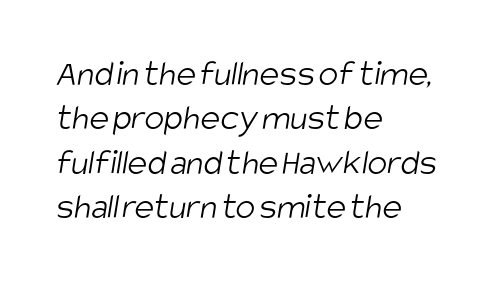
The image shows 37 px light, condensed sans-serif type; set left-aligned, line spacing 1.2x, normal letter spacing, not underlined; low stroke contrast and a large x-height.
